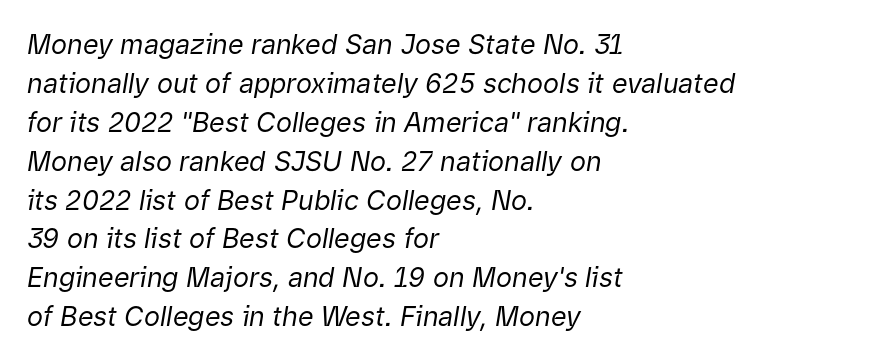
The image shows 27 px text type, italic (leaning right); set left-aligned, normal line spacing (1.44x), normal letter spacing, not underlined.
